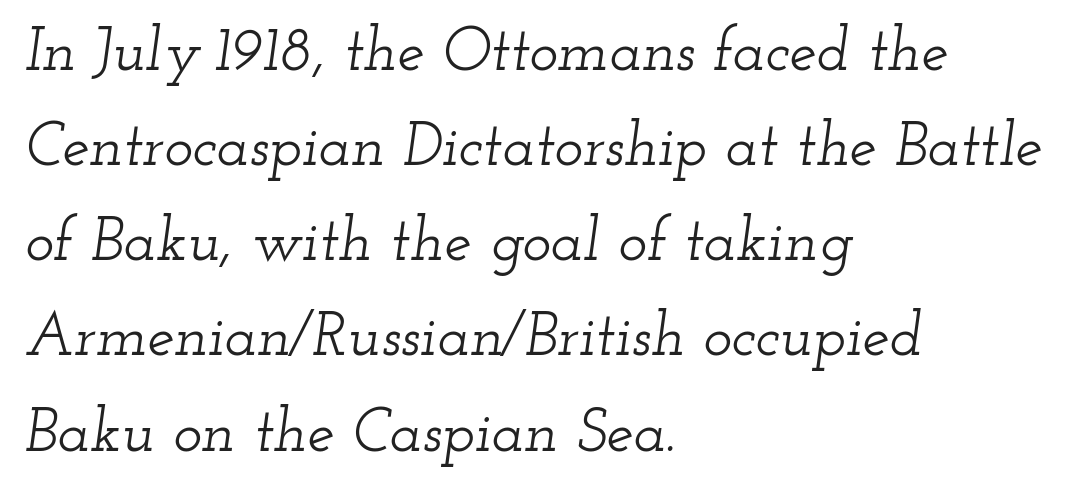
Q: Is the text italic (slanted)? A: Yes, it leans right by about 12 degrees.
Q: Is the typeface a serif or a sans-serif typeface? A: Serif.
Q: Is the text underlined? A: No.
Q: How is the paragraph aligned? A: Left-aligned.
Q: Is the spacing between letters normal or unusually wide? A: Normal.
Q: Is the spacing between lines tight, normal or loose? A: Normal.
Q: Width (condensed, normal, or wide)? A: Wide.
Q: Stroke contrast? A: Low.
Q: x-height? A: Small.
Q: Monospaced? A: No.
